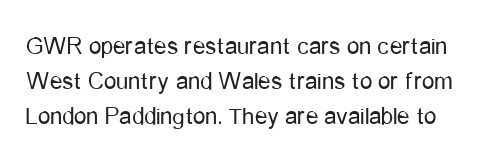
{"italic": "no", "bold": "no", "underline": "no", "line_spacing": "normal", "line_spacing_ratio": 1.41, "letter_spacing": "normal", "letter_spacing_em": 0.0, "glyph_px": 25}
